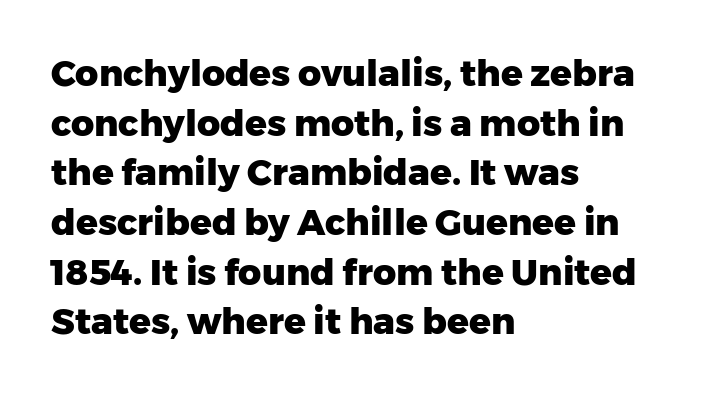
The image shows 36 px heavy sans-serif type, upright; set left-aligned, normal line spacing (1.38x), normal letter spacing, not underlined; low stroke contrast and a medium x-height.
